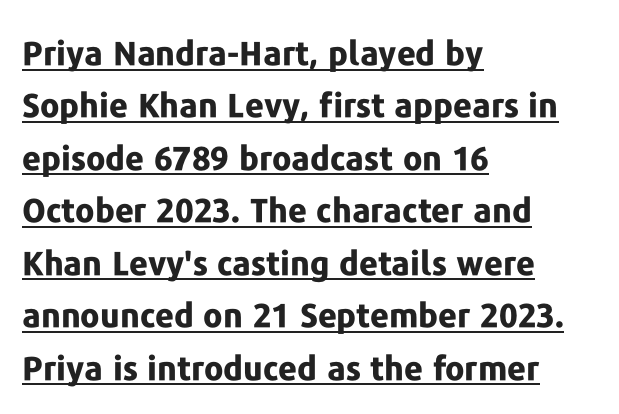
Layout note: lines flush left. This is the regular roman posture of the typeface. What stands out about the letter spacing? Nothing — it is the standard amount. What kind of face is this? One without serifs — a sans.
